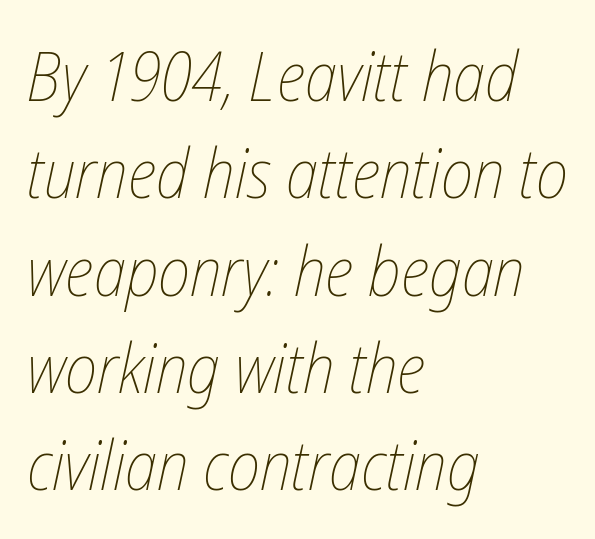
{"italic": "yes", "lean": "right", "slant_degrees": 12, "bold": "no", "weight": "thin", "width": "condensed", "stroke_contrast": "low", "x_height": "medium", "monospaced": "no", "underline": "no", "align": "left", "line_spacing": "normal", "line_spacing_ratio": 1.41, "letter_spacing": "normal", "letter_spacing_em": 0.0, "glyph_px": 69}
